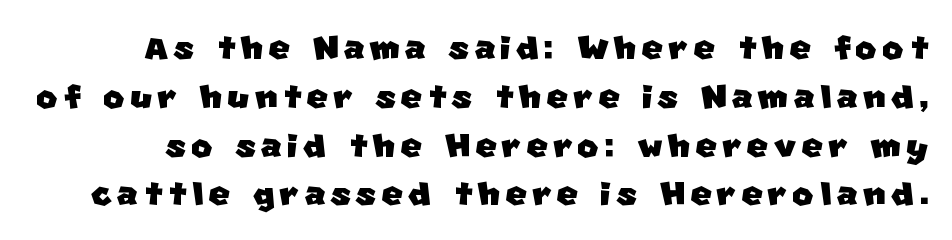
This rendering features lettering with no underline. What's the leading like? Squeezed, with rows nearly overlapping. I'd call this a sans setting — the letters go barefoot. Here the designer chose a conventional face with non-uniform glyph widths.
